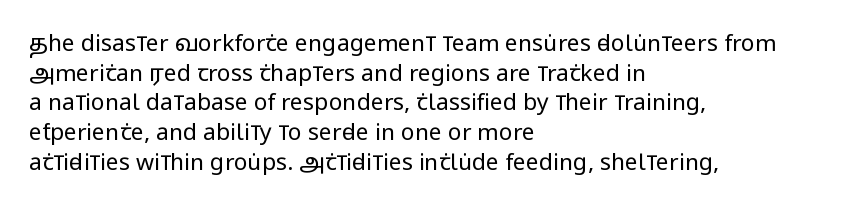
{"italic": "no", "bold": "no", "underline": "no", "align": "left", "line_spacing": "normal", "line_spacing_ratio": 1.29, "letter_spacing": "normal", "letter_spacing_em": 0.0, "glyph_px": 23}
